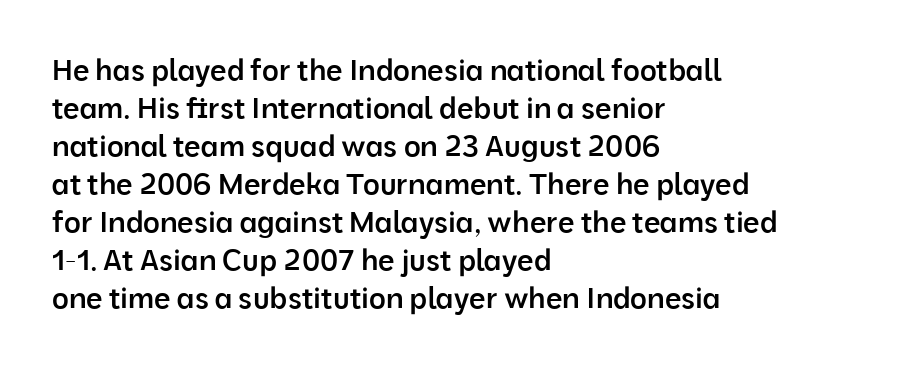
The image shows 29 px semibold sans-serif type, upright; set left-aligned, normal line spacing (1.31x), normal letter spacing, not underlined; low stroke contrast and a medium x-height.
